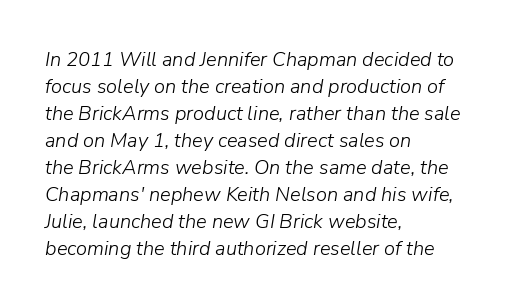
{"italic": "yes", "lean": "right", "slant_degrees": 9, "bold": "no", "underline": "no", "align": "left", "line_spacing": "normal", "line_spacing_ratio": 1.35, "letter_spacing": "normal", "letter_spacing_em": 0.0, "glyph_px": 20}
